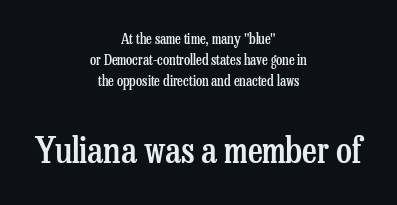
The image shows 36 px semibold, condensed serif type, upright; set centered, normal line spacing (1.5x), normal letter spacing, not underlined; the second (bottom) block is 2.57x larger; low stroke contrast and a medium x-height.
